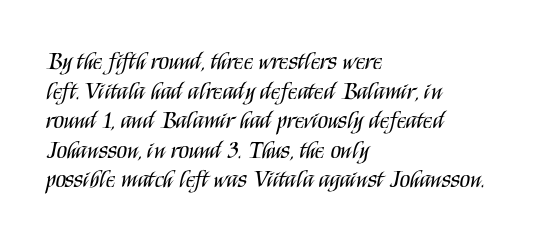
Words appear dense and cohesive because spacing is normal. Stem width sits at or under what a default text font uses. Honestly, there is no underline to notice here at all.
